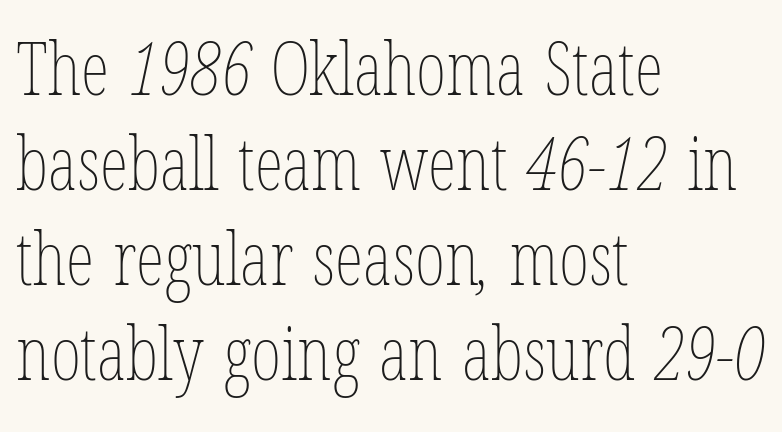
Q: Is the text bold? A: No.
Q: Is the text underlined? A: No.
Q: How is the paragraph aligned? A: Left-aligned.
Q: Is the spacing between letters normal or unusually wide? A: Normal.
Q: Is the spacing between lines tight, normal or loose? A: Normal.
Q: Width (condensed, normal, or wide)? A: Condensed.
Q: Stroke contrast? A: Low.
Q: x-height? A: Medium.
Q: Monospaced? A: No.
